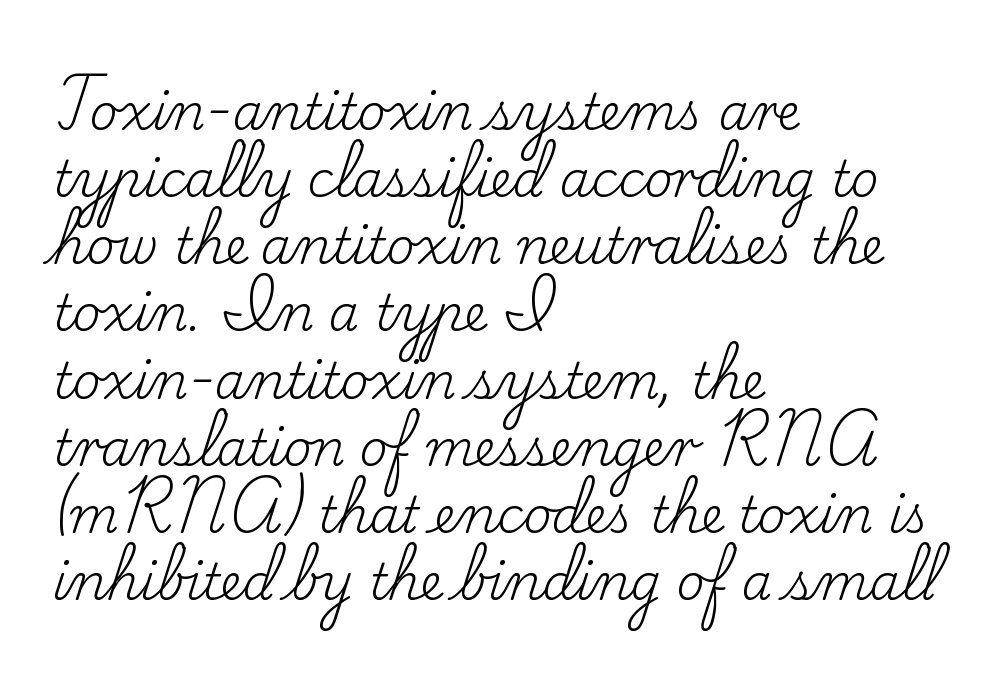
{"serif": "yes", "bold": "no", "weight": "regular", "width": "normal", "stroke_contrast": "low", "x_height": "small", "monospaced": "no", "underline": "no", "align": "left", "line_spacing": "normal", "line_spacing_ratio": 1.37, "letter_spacing": "normal", "letter_spacing_em": 0.0, "glyph_px": 49}
